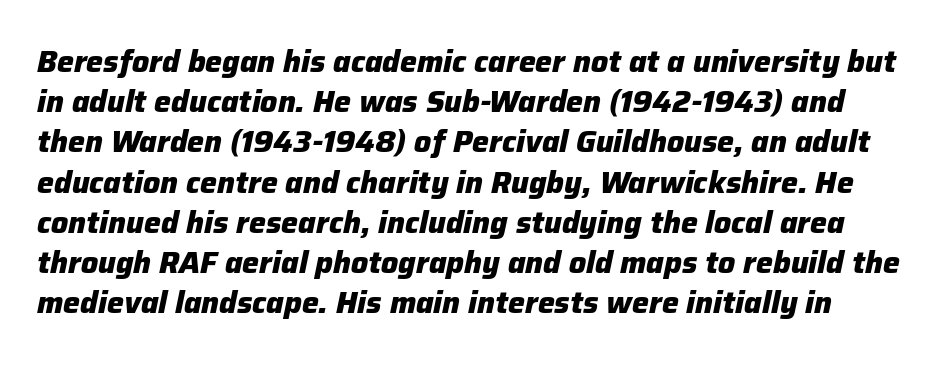
The image shows 30 px heavy type, italic (leaning right); set normal line spacing (1.34x), normal letter spacing, not underlined; low stroke contrast and a medium x-height.
